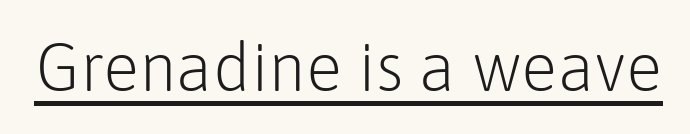
The image shows 67 px light sans-serif type, upright; set normal letter spacing, underlined; low stroke contrast and a medium x-height.
